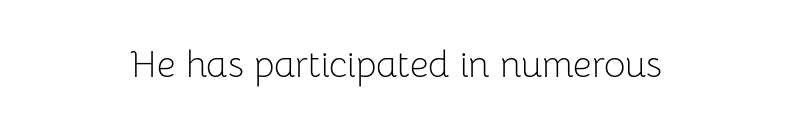
Font category for this specimen: sans-serif. Spacing verdict: proportional, widths tailored to each character. Ordinary non-slanted type is in use. Leftover space on each line is divided equally before and after the words. The line texture is even and compact thanks to regular tracking.
